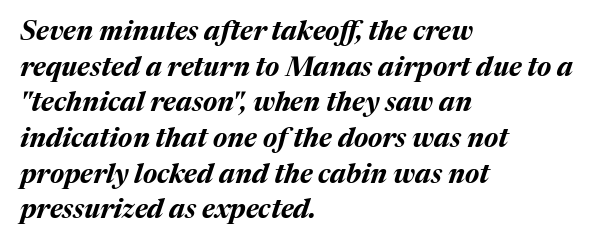
Bare-footed words on every line. Default kerning and tracking; the words read as compact shapes. This sample keeps an unexceptional amount of space between lines. Line beginnings align vertically; line endings do not. What weight is shown? A full bold with thick strokes. Every character sits at an angle, as italics do.
